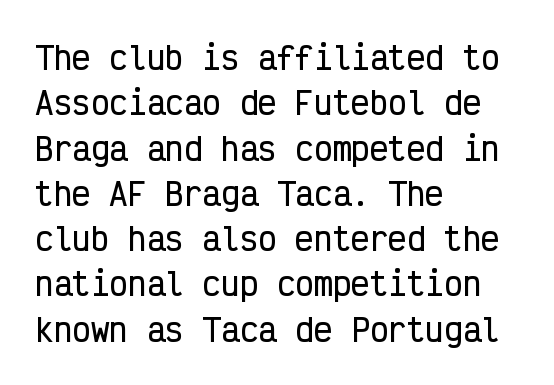
The image shows 31 px condensed sans-serif type, upright, monospaced; set left-aligned, normal line spacing (1.46x), normal letter spacing, not underlined; low stroke contrast and a medium x-height.
